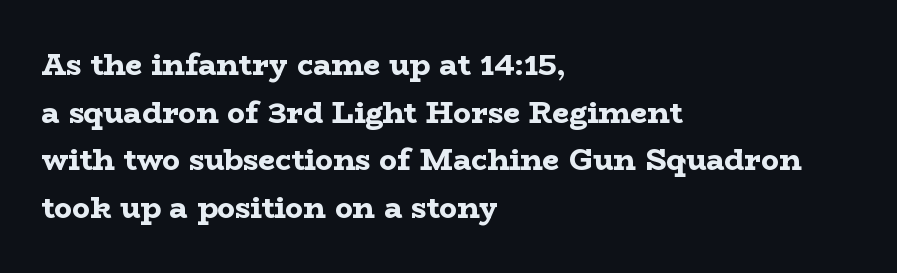
The image shows 30 px bold, wide serif type, upright; set left-aligned, normal line spacing (1.59x), normal letter spacing, not underlined; low stroke contrast and a medium x-height.
